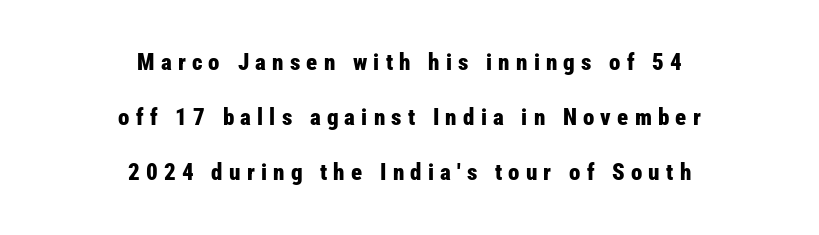
The face used here is rendered with a markedly widened letterfit. Quick note: underline off. Compared with an ordinary text face, these strokes are far heavier — a full bold. Horizontal bands of white between lines are thick stripes.
